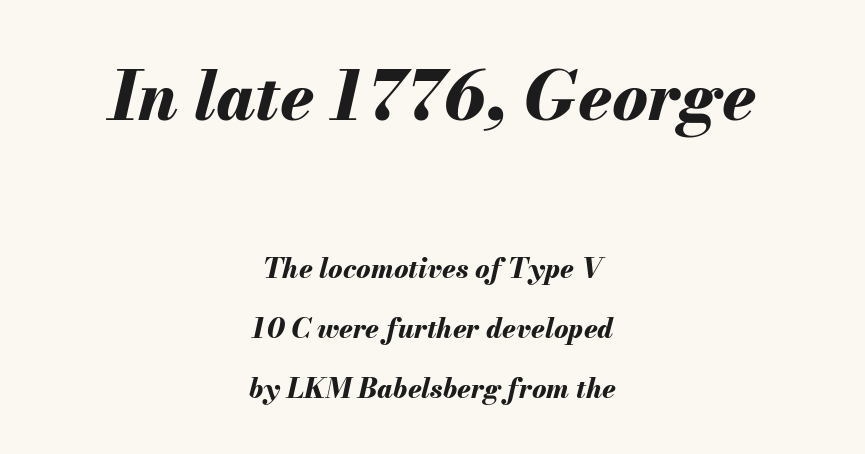
Q: Is the text bold? A: Yes.
Q: Is the text italic (slanted)? A: Yes, it leans right by about 13 degrees.
Q: Is the text underlined? A: No.
Q: How is the paragraph aligned? A: Centered.
Q: Is the spacing between letters normal or unusually wide? A: Normal.
Q: Is the spacing between lines tight, normal or loose? A: Loose.
Q: Which block of text is set in a larger size, the first (top) or the second (bottom)? A: The first (top) one.
Q: Width (condensed, normal, or wide)? A: Normal.
Q: Stroke contrast? A: Medium.
Q: x-height? A: Small.
Q: Monospaced? A: No.
